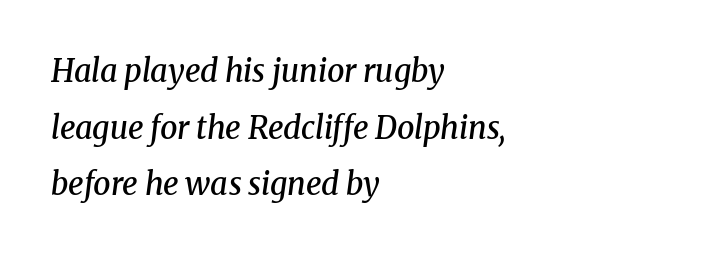
{"serif": "yes", "italic": "yes", "lean": "right", "slant_degrees": 8, "bold": "semi", "weight": "semibold", "width": "normal", "stroke_contrast": "medium", "x_height": "medium", "monospaced": "no", "underline": "no", "align": "left", "line_spacing_ratio": 1.83, "letter_spacing": "normal", "letter_spacing_em": 0.0, "glyph_px": 31}
